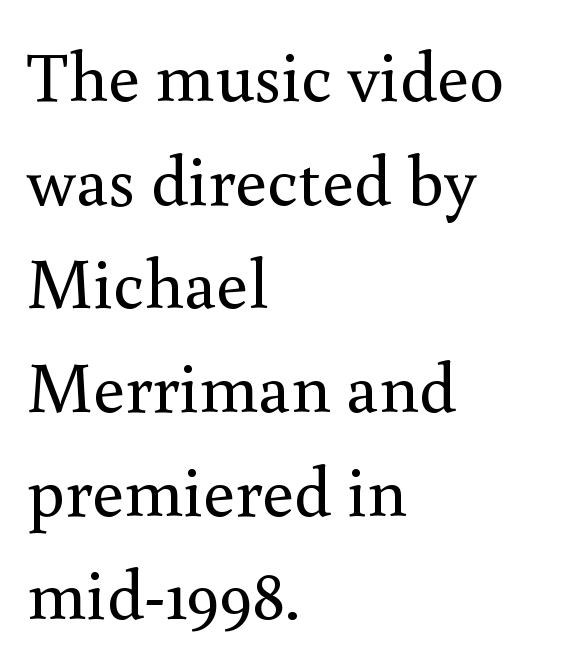
The image shows 71 px regular-weight serif type, upright; set left-aligned, normal line spacing (1.46x), normal letter spacing, not underlined; medium stroke contrast and a small x-height.
